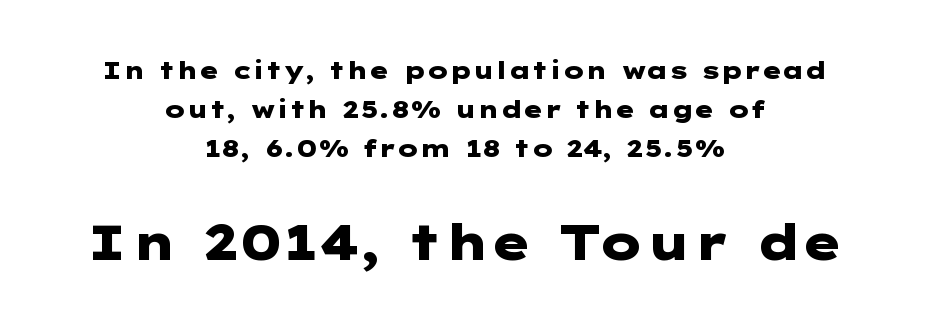
{"serif": "no", "italic": "no", "bold": "yes", "weight": "heavy", "width": "wide", "stroke_contrast": "low", "x_height": "medium", "underline": "no", "align": "center", "line_spacing": "normal", "line_spacing_ratio": 1.62, "letter_spacing": "normal", "letter_spacing_em": 0.0, "larger_block": "second", "size_ratio": 2.04, "glyph_px": 49}
